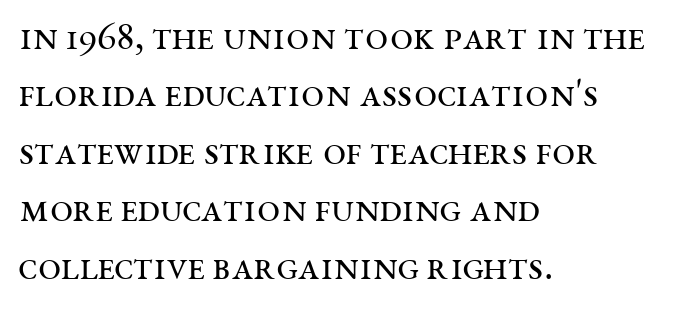
The image shows 41 px regular-weight, wide serif type, upright; set left-aligned, normal line spacing (1.4x), normal letter spacing, not underlined; medium stroke contrast and a large x-height.
